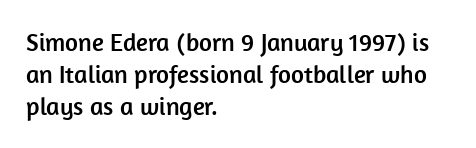
{"italic": "no", "underline": "no", "align": "left", "line_spacing": "normal", "line_spacing_ratio": 1.29, "letter_spacing": "normal", "letter_spacing_em": 0.0, "glyph_px": 25}
